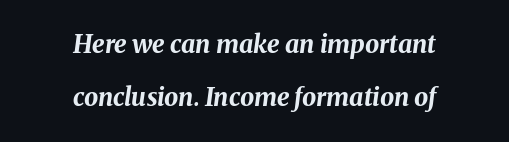
Summary of vertical rhythm: relaxed, with wide interline spacing. This rendering features lettering with no underline. Thick stems and heavy bowls — unmistakably bold. This rendering leaves character spacing at its baseline value.
